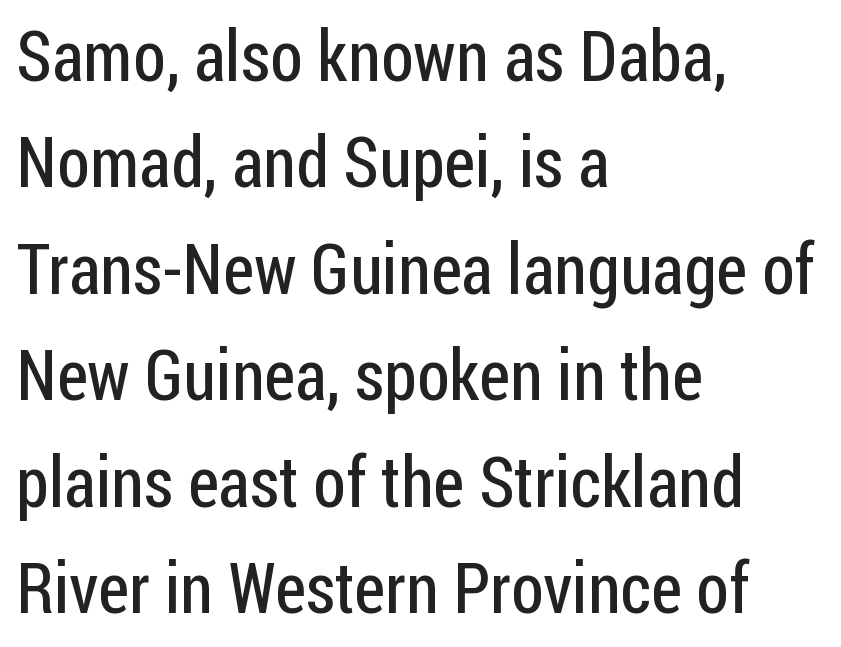
Q: Is the text bold? A: No.
Q: Is the text italic (slanted)? A: No, it is upright.
Q: Is the typeface a serif or a sans-serif typeface? A: Sans-serif.
Q: Is the text underlined? A: No.
Q: How is the paragraph aligned? A: Left-aligned.
Q: Is the spacing between letters normal or unusually wide? A: Normal.
Q: Is the spacing between lines tight, normal or loose? A: Normal.
Q: Width (condensed, normal, or wide)? A: Condensed.
Q: Stroke contrast? A: Low.
Q: x-height? A: Medium.
Q: Monospaced? A: No.
